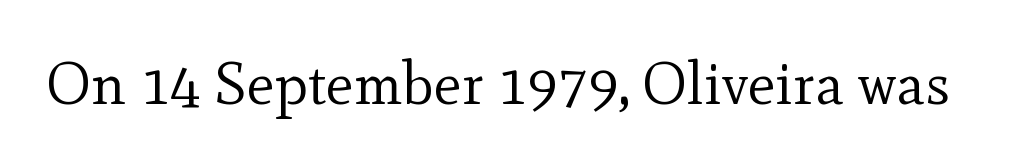
The image shows 59 px regular-weight serif type, upright; set normal letter spacing, not underlined; a small x-height.
